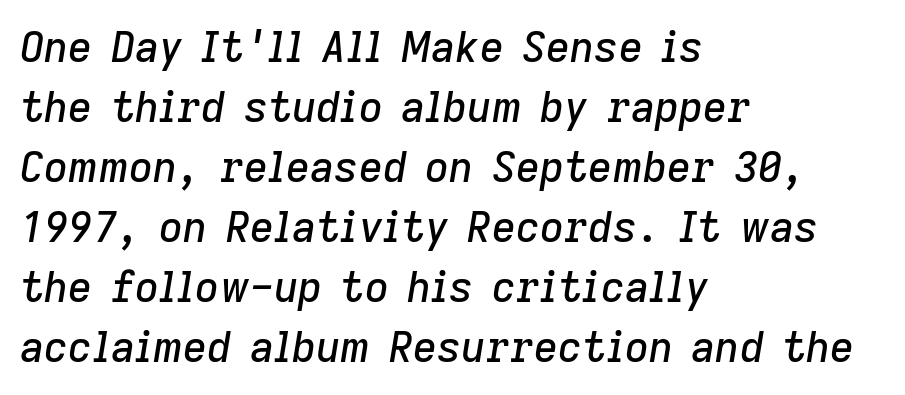
The image shows 42 px text type, italic (leaning right); set left-aligned, normal line spacing (1.43x), normal letter spacing, not underlined; low stroke contrast and a medium x-height.
